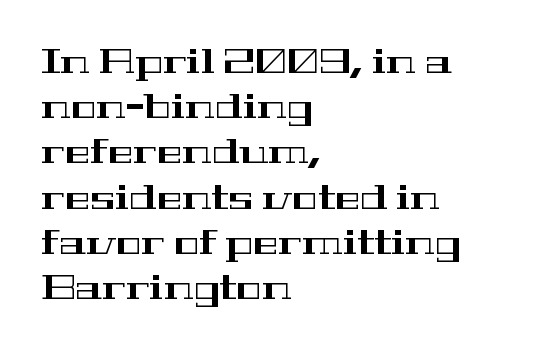
The image shows 34 px wide serif type, upright; set left-aligned, normal line spacing (1.33x), normal letter spacing, not underlined; high stroke contrast and a medium x-height.
